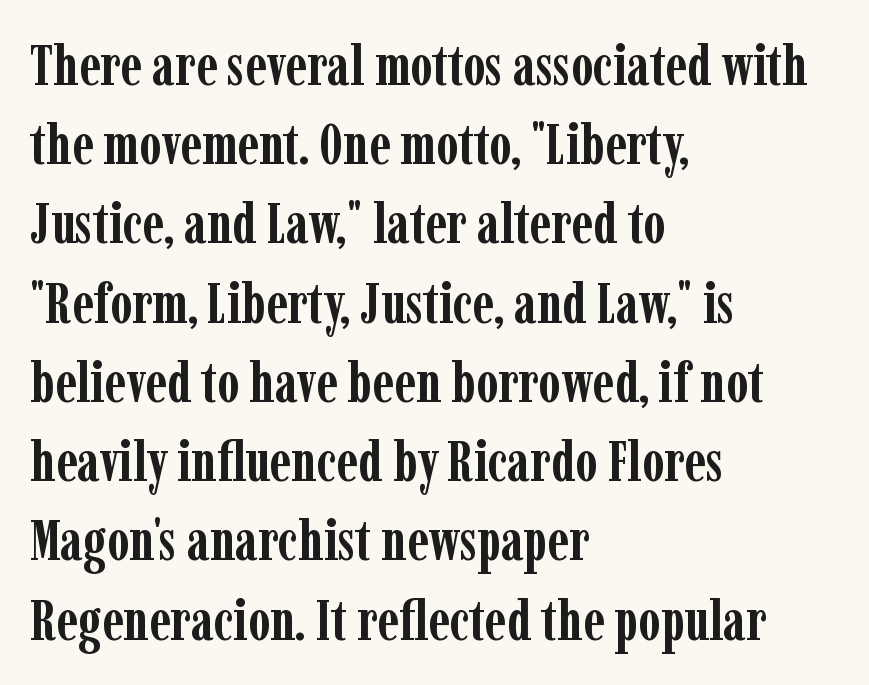
Quick note: not italic, upright. This sample keeps an unexceptional amount of space between lines. Clear beneath every line of the passage. What kind of face is this? One with serifs. The gaps between neighbouring characters are ordinary and unremarkable. The characters look thick and weighty, a clear bold.
